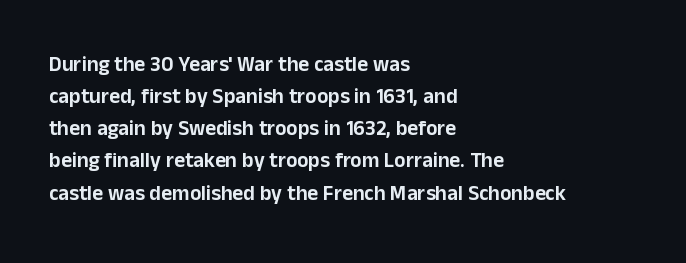
The image shows 21 px text type, upright; set left-aligned, normal line spacing (1.53x), normal letter spacing, not underlined.
